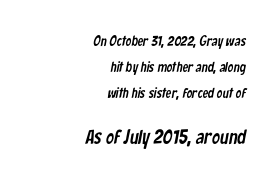
The image shows 20 px text type; set right-aligned, line spacing 1.84x, normal letter spacing, not underlined; the second (bottom) block is 1.43x larger.
